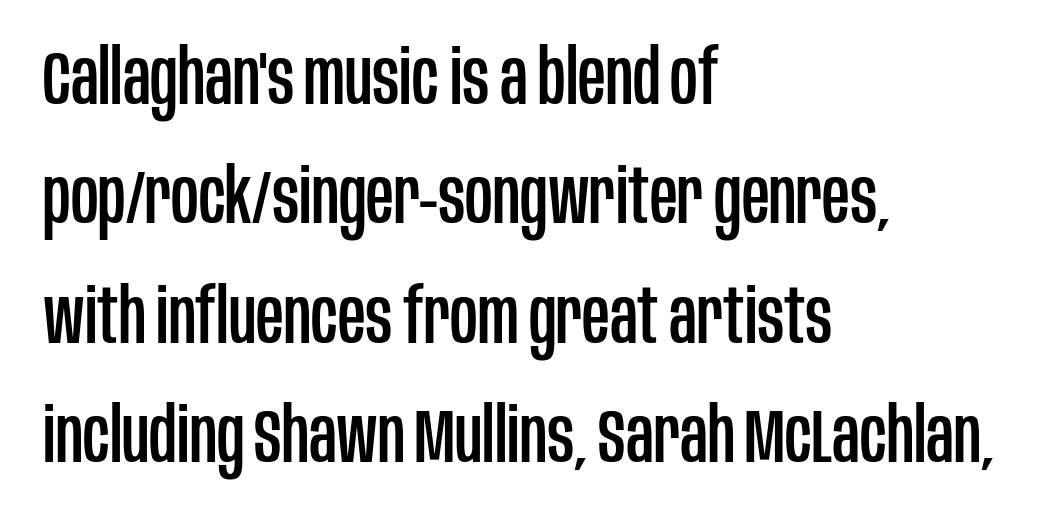
The image shows 76 px condensed sans-serif type, upright; set left-aligned, normal line spacing (1.57x), normal letter spacing, not underlined; low stroke contrast and a large x-height.
